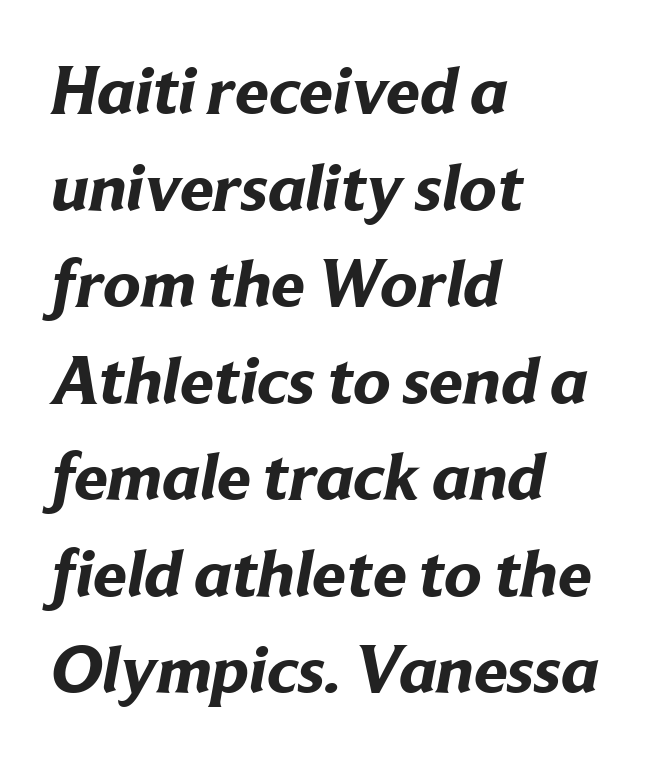
Q: Is the text bold? A: Yes.
Q: Is the typeface a serif or a sans-serif typeface? A: Sans-serif.
Q: Is the text underlined? A: No.
Q: How is the paragraph aligned? A: Left-aligned.
Q: Is the spacing between letters normal or unusually wide? A: Normal.
Q: Is the spacing between lines tight, normal or loose? A: Normal.
Q: Width (condensed, normal, or wide)? A: Normal.
Q: Stroke contrast? A: Low.
Q: x-height? A: Medium.
Q: Monospaced? A: No.
